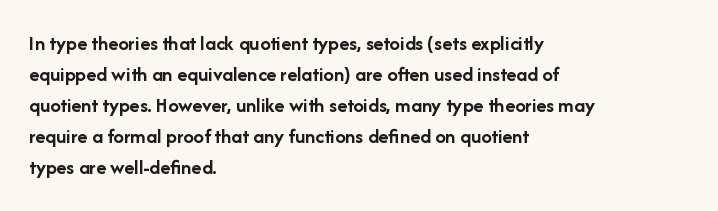
These lines keep a tight, regular rhythm from letter to letter. The typesetting leans heavy: a genuine bold. Line beginnings align vertically; line endings do not. If you drew a line through each stem, it would be perfectly vertical. Letters rest on an invisible, unmarked baseline.
